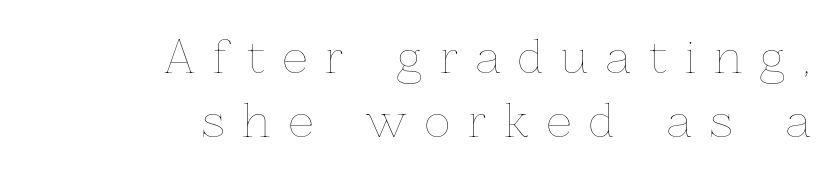
Q: Is the text bold? A: No.
Q: Is the text italic (slanted)? A: No, it is upright.
Q: Is the text underlined? A: No.
Q: How is the paragraph aligned? A: Right-aligned.
Q: Is the spacing between letters normal or unusually wide? A: Unusually wide.
Q: Is the spacing between lines tight, normal or loose? A: Normal.
Q: Width (condensed, normal, or wide)? A: Normal.
Q: Stroke contrast? A: Low.
Q: x-height? A: Medium.
Q: Monospaced? A: No.
